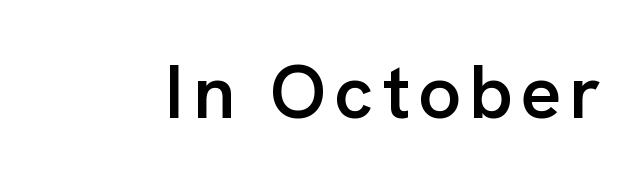
The image shows 76 px semibold sans-serif type, upright; set not underlined; low stroke contrast and a medium x-height.
